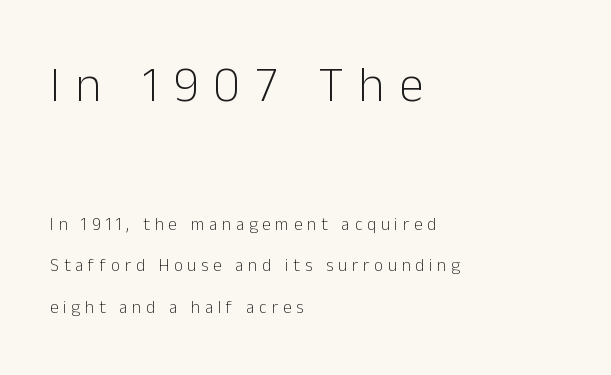
{"serif": "no", "italic": "no", "bold": "no", "weight": "light", "width": "normal", "stroke_contrast": "low", "x_height": "medium", "monospaced": "no", "underline": "no", "align": "left", "line_spacing": "loose", "line_spacing_ratio": 2.44, "letter_spacing": "wide", "letter_spacing_em": 0.29, "larger_block": "first", "size_ratio": 2.94, "glyph_px": 50}
